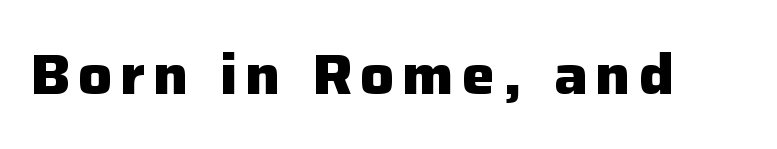
{"serif": "no", "italic": "no", "bold": "yes", "weight": "heavy", "width": "normal", "stroke_contrast": "low", "x_height": "medium", "monospaced": "no", "underline": "no", "glyph_px": 56}
